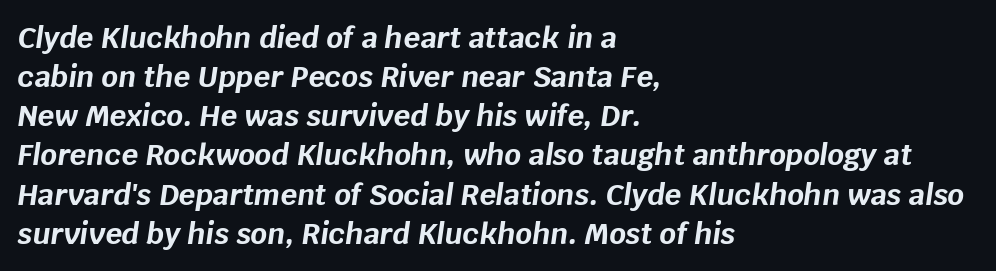
{"italic": "yes", "lean": "right", "slant_degrees": 8, "bold": "yes", "weight": "bold", "width": "normal", "stroke_contrast": "low", "x_height": "large", "monospaced": "no", "underline": "no", "align": "left", "line_spacing": "normal", "line_spacing_ratio": 1.35, "letter_spacing": "normal", "letter_spacing_em": 0.0, "glyph_px": 29}
